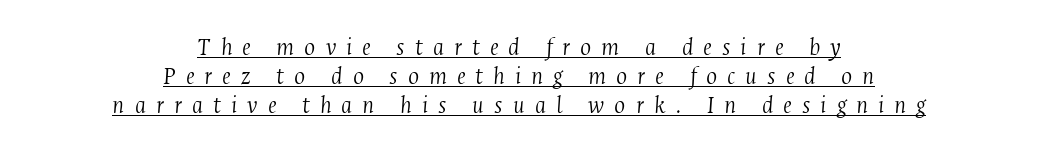
{"italic": "yes", "lean": "right", "slant_degrees": 4, "bold": "no", "underline": "yes", "align": "center", "line_spacing": "tight", "line_spacing_ratio": 1.12, "letter_spacing": "wide", "letter_spacing_em": 0.38, "glyph_px": 26}
